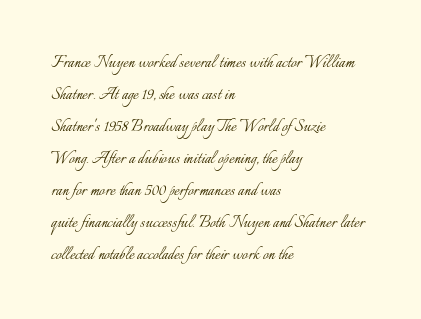
Q: Is the text bold? A: No.
Q: Is the text italic (slanted)? A: Yes.
Q: Is the text underlined? A: No.
Q: How is the paragraph aligned? A: Left-aligned.
Q: Is the spacing between letters normal or unusually wide? A: Normal.
Q: Is the spacing between lines tight, normal or loose? A: Normal.
